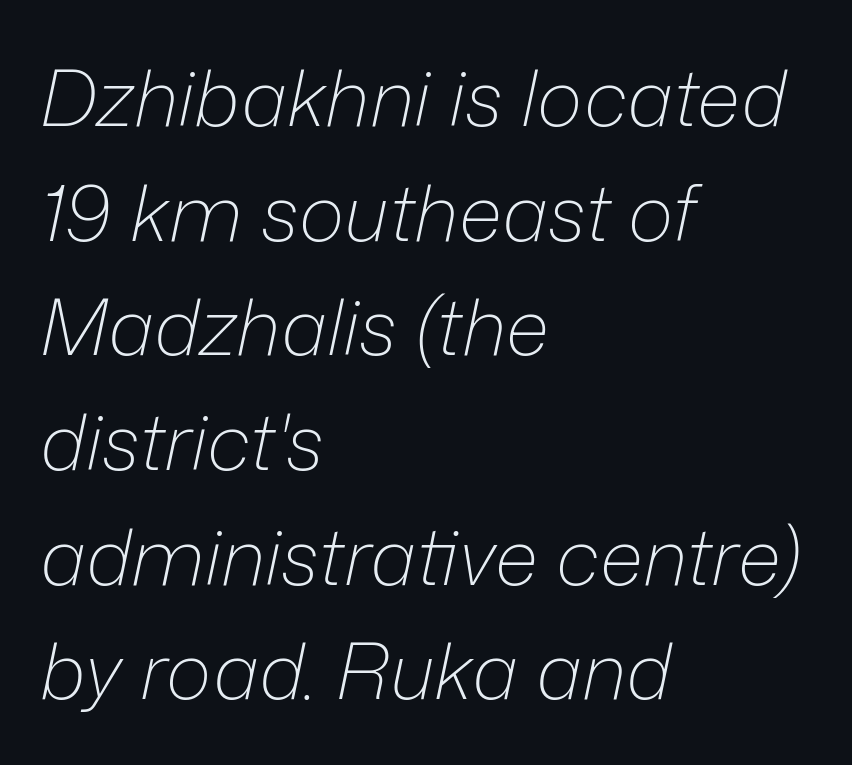
The image shows 78 px light type, italic (leaning right); set left-aligned, normal line spacing (1.47x), normal letter spacing, not underlined; low stroke contrast and a medium x-height.
